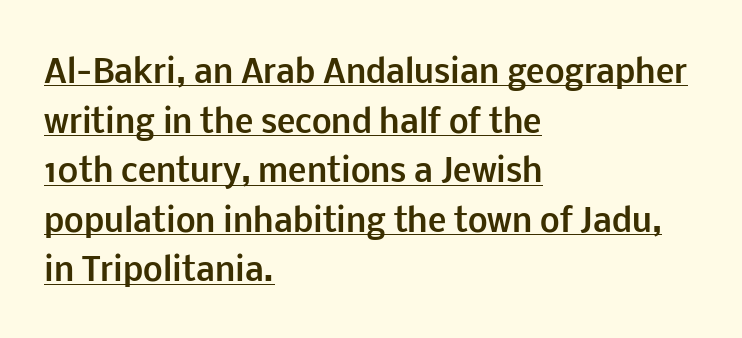
Decoration check: the copy is underlined. Observe the absence of serifs on each vertical stroke in this sample. The face used here has the dense, thick strokes of a bold. In terms of letterspacing, this is plain default setting. This sample keeps an unexceptional amount of space between lines.
